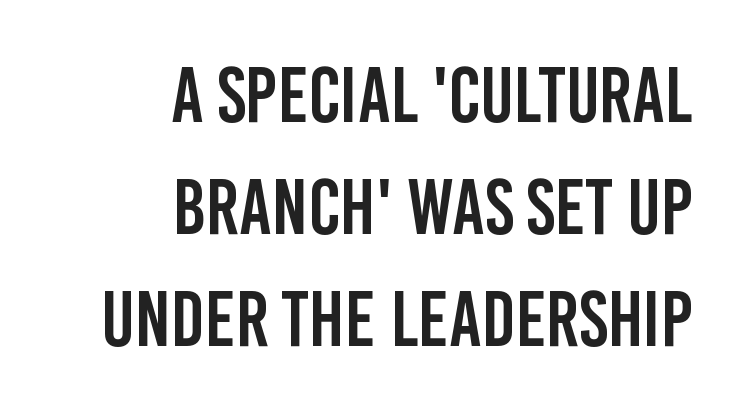
{"serif": "no", "italic": "no", "width": "condensed", "stroke_contrast": "low", "x_height": "large", "monospaced": "no", "underline": "no", "align": "right", "line_spacing": "normal", "line_spacing_ratio": 1.42, "letter_spacing": "normal", "letter_spacing_em": 0.0, "glyph_px": 79}
